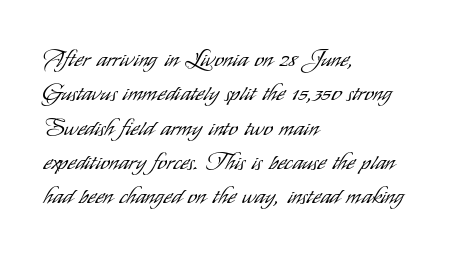
Q: Is the text bold? A: No.
Q: Is the text italic (slanted)? A: Yes.
Q: Is the text underlined? A: No.
Q: How is the paragraph aligned? A: Left-aligned.
Q: Is the spacing between letters normal or unusually wide? A: Normal.
Q: Is the spacing between lines tight, normal or loose? A: Normal.
